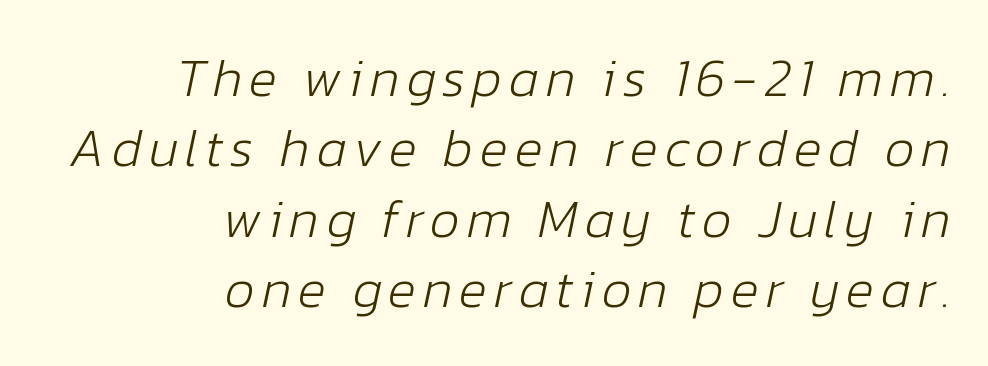
{"italic": "yes", "lean": "right", "slant_degrees": 12, "bold": "no", "weight": "light", "width": "normal", "stroke_contrast": "low", "x_height": "medium", "monospaced": "no", "underline": "no", "align": "right", "line_spacing": "normal", "line_spacing_ratio": 1.33, "glyph_px": 53}
